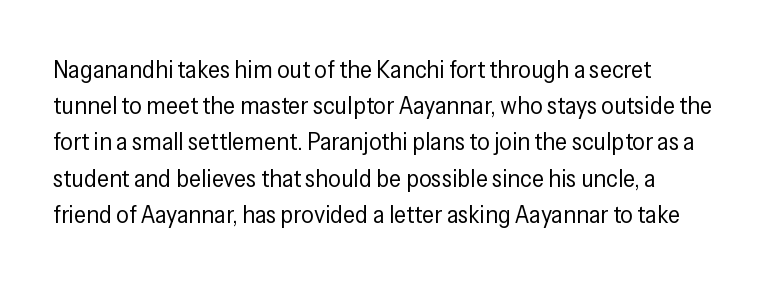
The image shows 25 px text type, upright; set normal line spacing (1.45x), normal letter spacing, not underlined.
